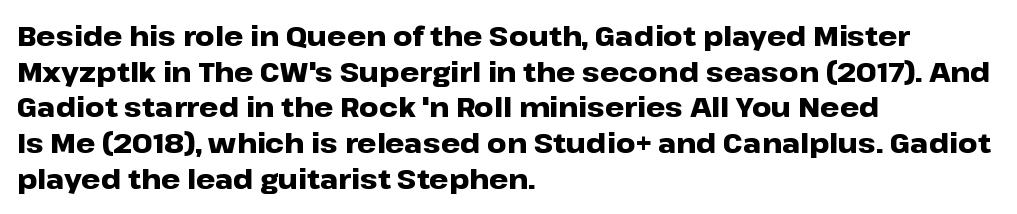
{"italic": "no", "bold": "yes", "underline": "no", "align": "left", "line_spacing": "normal", "line_spacing_ratio": 1.32, "letter_spacing": "normal", "letter_spacing_em": 0.0, "glyph_px": 27}
